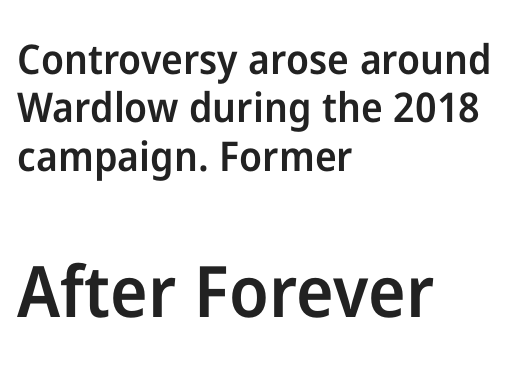
The image shows 71 px semibold sans-serif type, upright; set left-aligned, line spacing 1.18x, normal letter spacing, not underlined; the second (bottom) block is 1.73x larger; low stroke contrast and a medium x-height.
